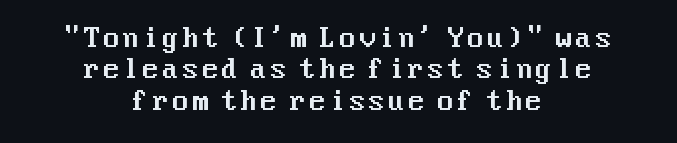
Vertical spacing — default. This sample is center-justified, so both line endings float freely. The letters stand upright; this is a roman face. Check under the words: just untouched page.
